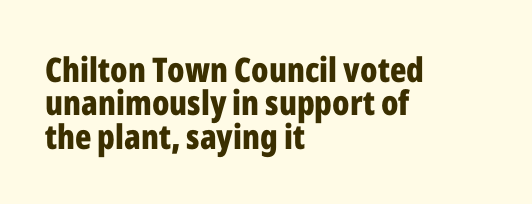
{"serif": "no", "italic": "no", "bold": "yes", "weight": "bold", "width": "condensed", "stroke_contrast": "low", "x_height": "medium", "monospaced": "no", "underline": "no", "align": "left", "line_spacing": "tight", "line_spacing_ratio": 0.98, "letter_spacing": "normal", "letter_spacing_em": 0.0, "glyph_px": 34}
